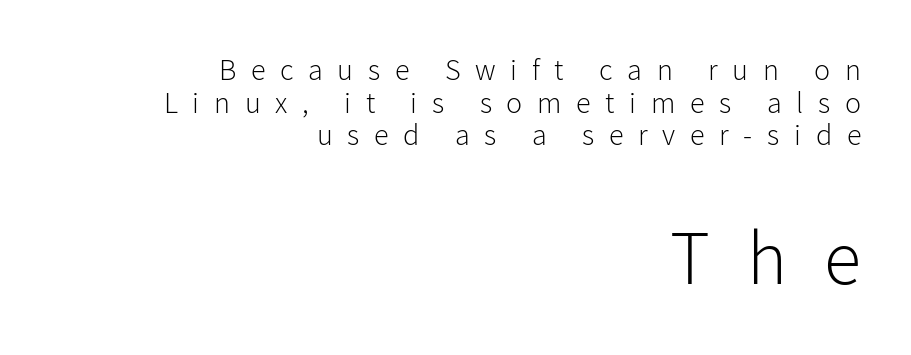
{"serif": "no", "italic": "no", "bold": "no", "weight": "light", "width": "normal", "stroke_contrast": "low", "x_height": "medium", "monospaced": "no", "underline": "no", "align": "right", "line_spacing": "tight", "line_spacing_ratio": 1.09, "letter_spacing": "wide", "letter_spacing_em": 0.49, "larger_block": "second", "size_ratio": 2.53, "glyph_px": 76}
